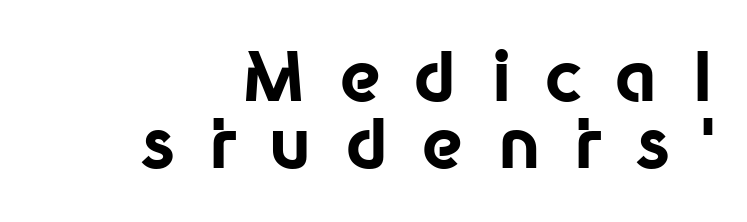
Q: Is the text bold? A: Yes.
Q: Is the text italic (slanted)? A: No, it is upright.
Q: Is the typeface a serif or a sans-serif typeface? A: Sans-serif.
Q: Is the text underlined? A: No.
Q: How is the paragraph aligned? A: Right-aligned.
Q: Is the spacing between letters normal or unusually wide? A: Unusually wide.
Q: Is the spacing between lines tight, normal or loose? A: Tight.
Q: Width (condensed, normal, or wide)? A: Normal.
Q: Stroke contrast? A: Low.
Q: x-height? A: Medium.
Q: Monospaced? A: No.
